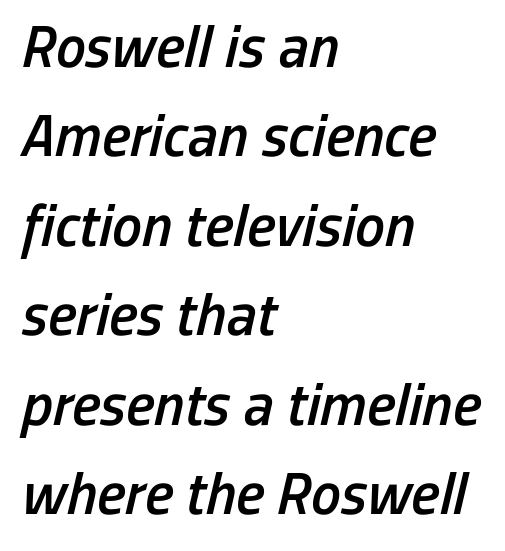
There is no visible air inserted between adjacent glyphs. These lines were composed using italics. The line-height multiplier appears to be the usual default. Lines of text with bare space underneath. Each line starts at the same left margin while the right side varies. Strokes here are thickened, but only to semibold level.
